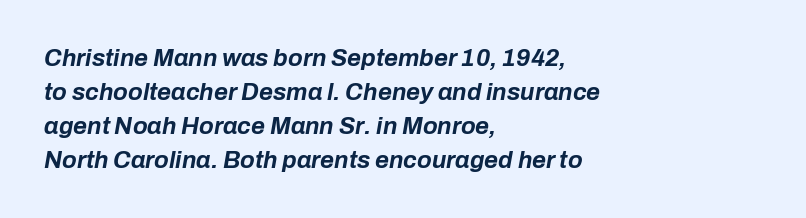
Plenty of ink on the page — the face is bold. Unmarked baselines from the first word to the last. Baseline-to-baseline distance is the conventional proportion of letter height. The passage shown leans; its letterforms are oblique. Letter spacing: default.
